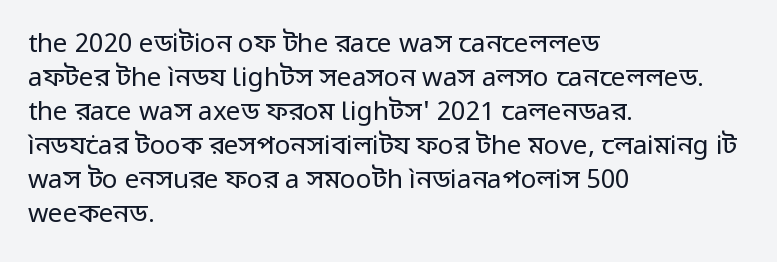
{"italic": "no", "bold": "no", "underline": "no", "align": "left", "line_spacing": "normal", "line_spacing_ratio": 1.31, "letter_spacing": "normal", "letter_spacing_em": 0.0, "glyph_px": 26}
